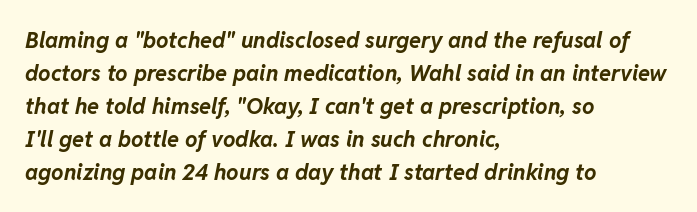
Between one letter and the next there's only the usual sliver of space. The font's italic variant was chosen for this text. Summary of weight: heavy, a full bold. Decoration check: the copy has no underline.
